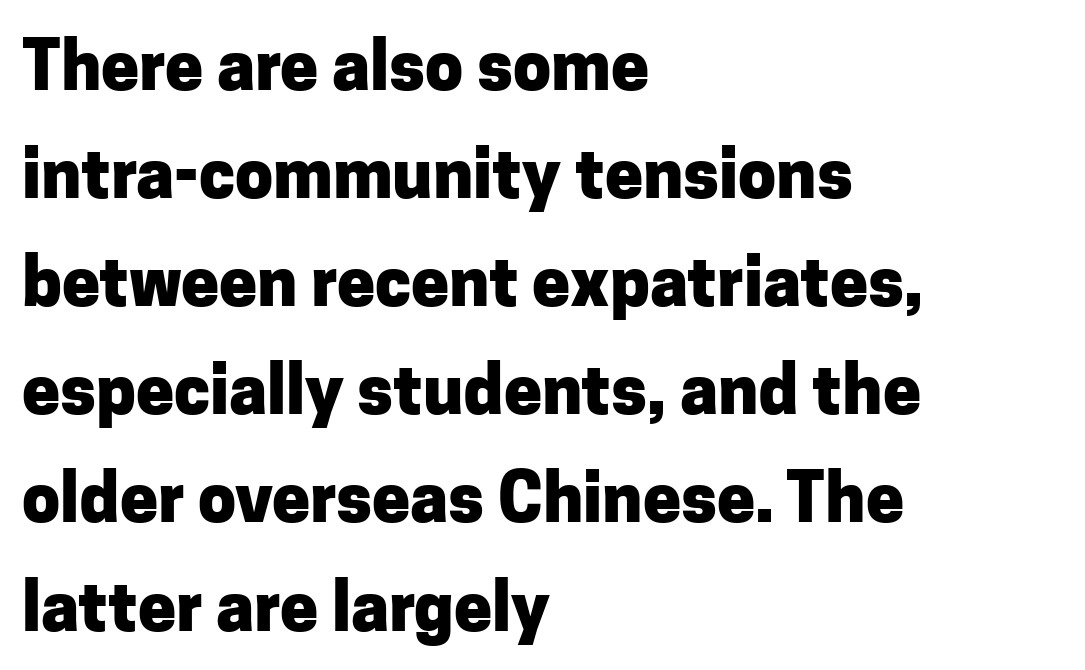
Q: Is the text bold? A: Yes.
Q: Is the text italic (slanted)? A: No, it is upright.
Q: Is the typeface a serif or a sans-serif typeface? A: Sans-serif.
Q: Is the text underlined? A: No.
Q: How is the paragraph aligned? A: Left-aligned.
Q: Is the spacing between letters normal or unusually wide? A: Normal.
Q: Is the spacing between lines tight, normal or loose? A: Normal.
Q: Width (condensed, normal, or wide)? A: Normal.
Q: Stroke contrast? A: Low.
Q: x-height? A: Medium.
Q: Monospaced? A: No.
